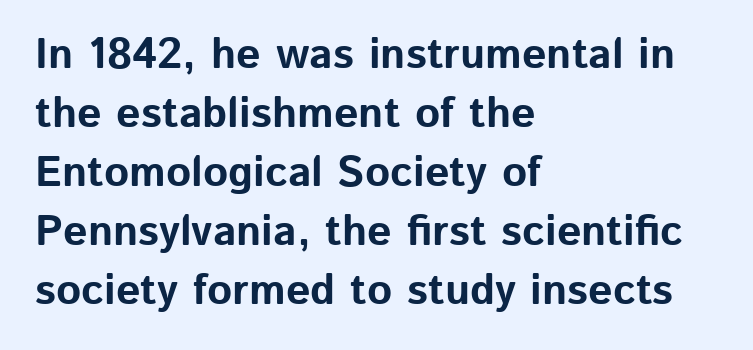
In terms of posture, this sample is upright. Check under the words: just untouched page. Check where the strokes stop: nothing finishes them off — pure sans. Compared with typical paragraphs, the rows here are spaced about the same. Caption: multi-line text, flush left, ragged right. The face used here is rendered with its standard letterfit.
